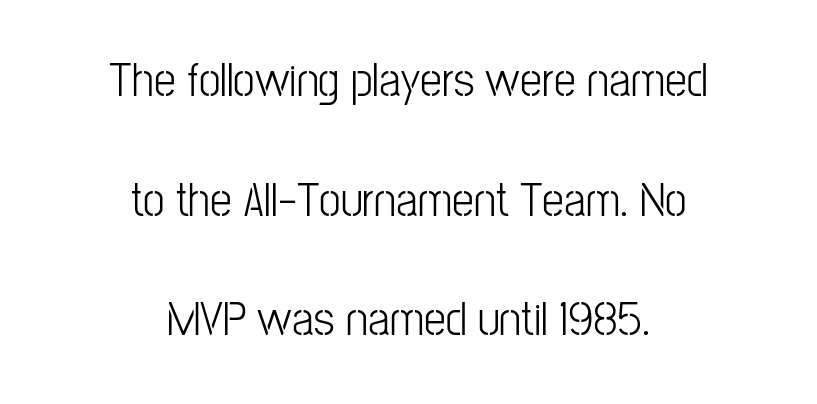
{"serif": "no", "italic": "no", "bold": "no", "weight": "light", "width": "condensed", "stroke_contrast": "low", "x_height": "medium", "monospaced": "no", "underline": "no", "align": "center", "line_spacing": "loose", "line_spacing_ratio": 2.44, "letter_spacing": "normal", "letter_spacing_em": 0.0, "glyph_px": 49}
